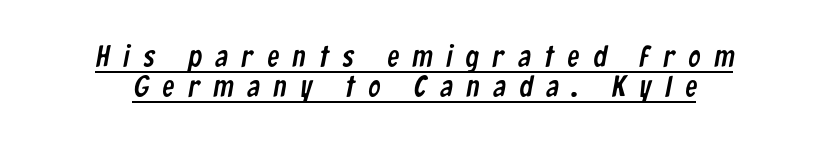
The image shows 30 px condensed sans-serif type; set tight line spacing (1.0x), unusually wide letter spacing (+0.46 em), underlined; low stroke contrast and a medium x-height.
